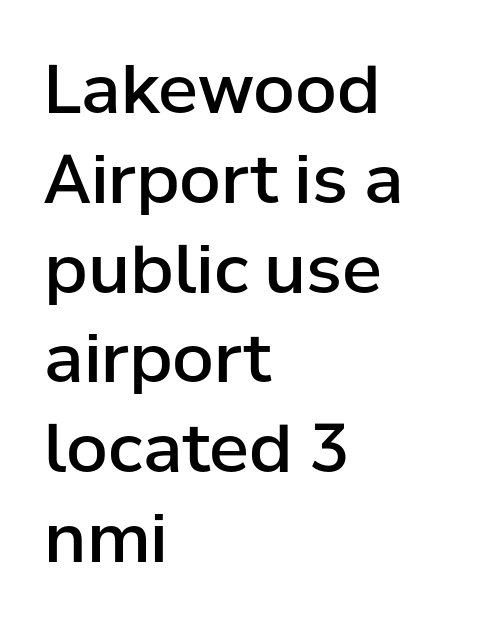
The image shows 67 px semibold sans-serif type, upright; set left-aligned, normal line spacing (1.34x), normal letter spacing, not underlined; low stroke contrast and a medium x-height.
